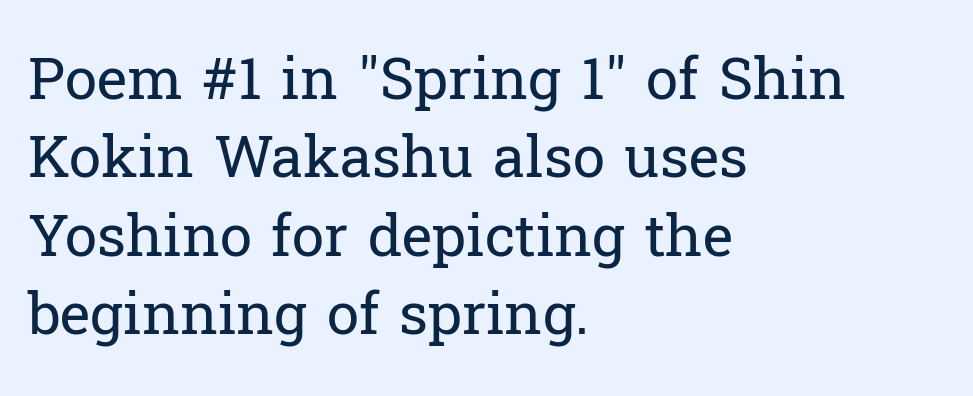
{"serif": "yes", "italic": "no", "bold": "no", "weight": "regular", "width": "normal", "stroke_contrast": "low", "x_height": "medium", "monospaced": "no", "underline": "no", "align": "left", "line_spacing": "normal", "line_spacing_ratio": 1.35, "letter_spacing": "normal", "letter_spacing_em": 0.0, "glyph_px": 58}
